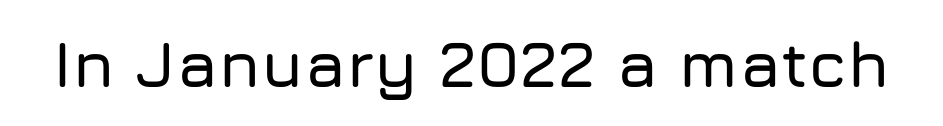
The image shows 65 px sans-serif type, upright; set normal letter spacing, not underlined; low stroke contrast and a medium x-height.
